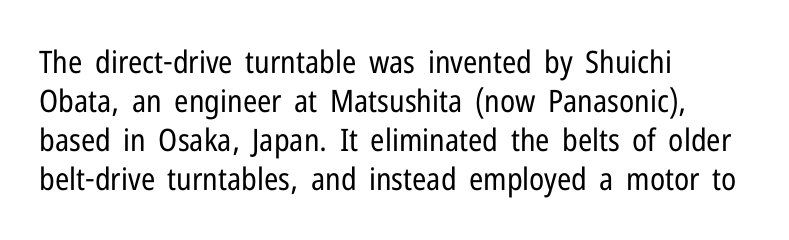
Q: Is the text bold? A: No.
Q: Is the text italic (slanted)? A: No, it is upright.
Q: Is the typeface a serif or a sans-serif typeface? A: Sans-serif.
Q: Is the text underlined? A: No.
Q: How is the paragraph aligned? A: Left-aligned.
Q: Is the spacing between letters normal or unusually wide? A: Normal.
Q: Is the spacing between lines tight, normal or loose? A: Normal.
Q: Width (condensed, normal, or wide)? A: Condensed.
Q: Stroke contrast? A: Low.
Q: x-height? A: Medium.
Q: Monospaced? A: No.
